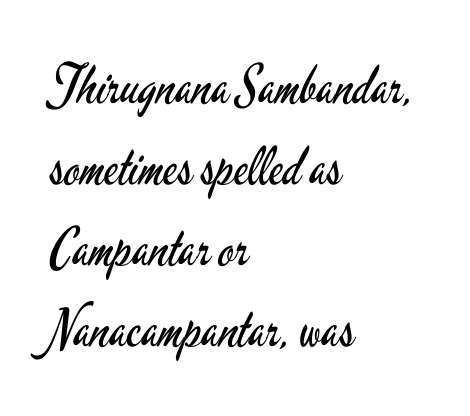
Q: Is the text bold? A: No.
Q: Is the text italic (slanted)? A: Yes.
Q: Is the typeface a serif or a sans-serif typeface? A: Sans-serif.
Q: Is the text underlined? A: No.
Q: How is the paragraph aligned? A: Left-aligned.
Q: Is the spacing between letters normal or unusually wide? A: Normal.
Q: Is the spacing between lines tight, normal or loose? A: Normal.
Q: Width (condensed, normal, or wide)? A: Condensed.
Q: Stroke contrast? A: Low.
Q: x-height? A: Small.
Q: Monospaced? A: No.
